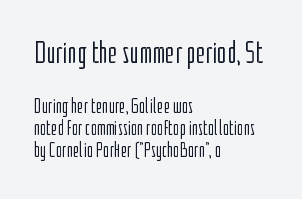
{"serif": "no", "italic": "no", "bold": "no", "weight": "light", "width": "condensed", "stroke_contrast": "low", "x_height": "medium", "monospaced": "no", "underline": "no", "align": "left", "line_spacing": "tight", "line_spacing_ratio": 1.06, "letter_spacing": "normal", "letter_spacing_em": 0.0, "larger_block": "first", "size_ratio": 1.52, "glyph_px": 32}
